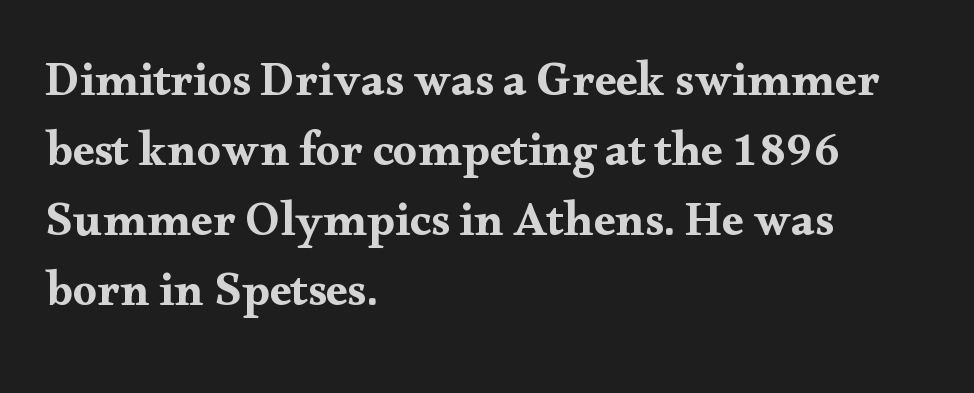
Q: Is the text italic (slanted)? A: No, it is upright.
Q: Is the typeface a serif or a sans-serif typeface? A: Serif.
Q: Is the text underlined? A: No.
Q: How is the paragraph aligned? A: Left-aligned.
Q: Is the spacing between letters normal or unusually wide? A: Normal.
Q: Is the spacing between lines tight, normal or loose? A: Normal.
Q: Width (condensed, normal, or wide)? A: Wide.
Q: Stroke contrast? A: Medium.
Q: x-height? A: Small.
Q: Monospaced? A: No.
